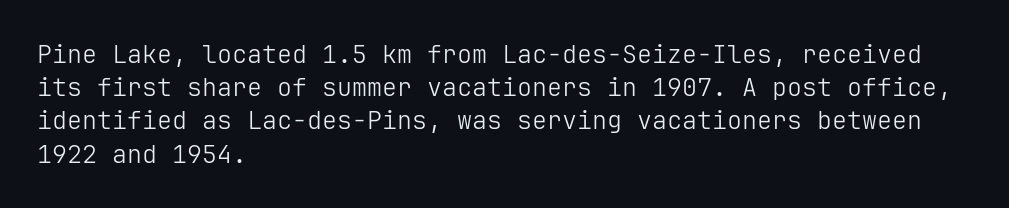
The image shows 25 px text type, upright; set left-aligned, normal line spacing (1.33x), normal letter spacing, not underlined.
